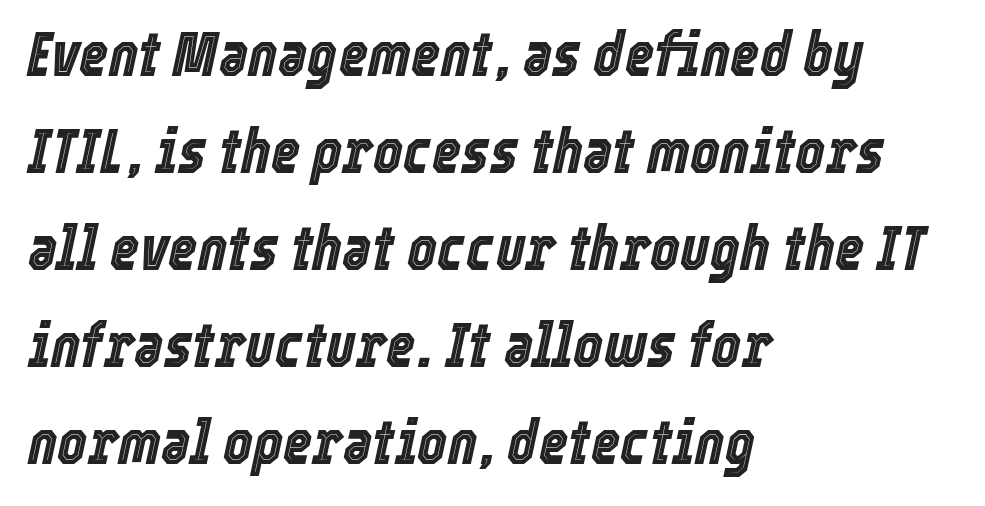
{"italic": "yes", "lean": "right", "slant_degrees": 12, "width": "condensed", "x_height": "medium", "monospaced": "no", "underline": "no", "align": "left", "line_spacing": "normal", "line_spacing_ratio": 1.54, "letter_spacing": "normal", "letter_spacing_em": 0.0, "glyph_px": 63}
